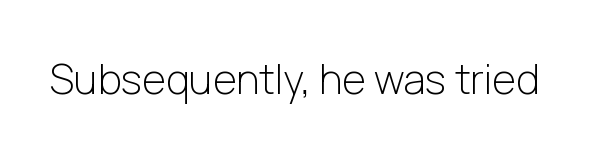
Q: Is the text bold? A: No.
Q: Is the text italic (slanted)? A: No, it is upright.
Q: Is the typeface a serif or a sans-serif typeface? A: Sans-serif.
Q: Is the text underlined? A: No.
Q: Is the spacing between letters normal or unusually wide? A: Normal.
Q: Width (condensed, normal, or wide)? A: Normal.
Q: Stroke contrast? A: Low.
Q: x-height? A: Medium.
Q: Monospaced? A: No.
